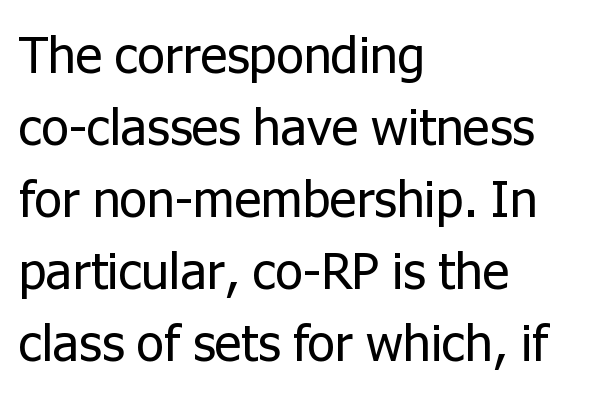
The image shows 51 px regular-weight sans-serif type, upright; set left-aligned, normal line spacing (1.41x), normal letter spacing, not underlined; low stroke contrast and a medium x-height.
